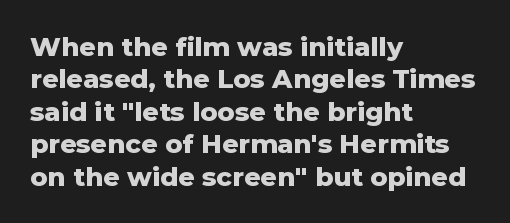
Interline gaps are of average width in this sample. Words float on clear page, feet unadorned. Weight check: bold — yes, fully. These lines were composed using upright roman letters.
